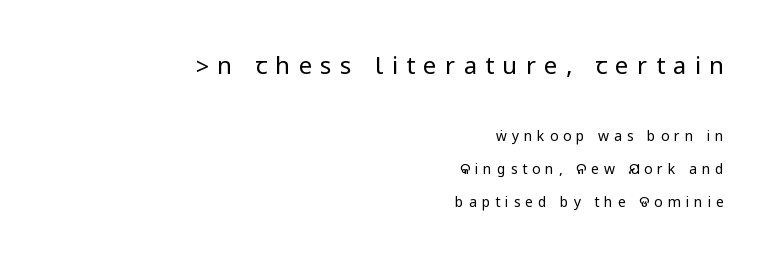
Q: Is the text bold? A: No.
Q: Is the text italic (slanted)? A: No, it is upright.
Q: Is the text underlined? A: No.
Q: How is the paragraph aligned? A: Right-aligned.
Q: Is the spacing between letters normal or unusually wide? A: Unusually wide.
Q: Is the spacing between lines tight, normal or loose? A: Loose.
Q: Which block of text is set in a larger size, the first (top) or the second (bottom)? A: The first (top) one.
